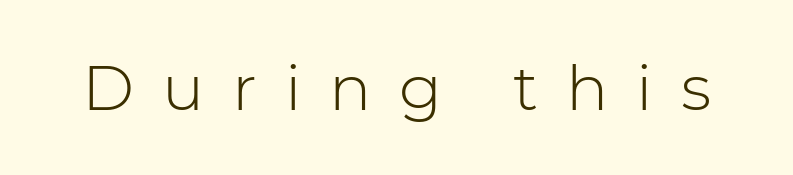
Q: Is the text bold? A: No.
Q: Is the text italic (slanted)? A: No, it is upright.
Q: Is the typeface a serif or a sans-serif typeface? A: Sans-serif.
Q: Is the text underlined? A: No.
Q: Is the spacing between letters normal or unusually wide? A: Unusually wide.
Q: Width (condensed, normal, or wide)? A: Normal.
Q: Stroke contrast? A: Low.
Q: x-height? A: Medium.
Q: Monospaced? A: No.
